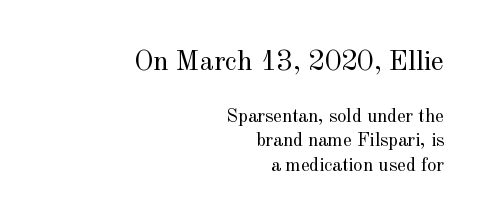
Q: Is the text bold? A: No.
Q: Is the text italic (slanted)? A: No, it is upright.
Q: Is the typeface a serif or a sans-serif typeface? A: Serif.
Q: Is the text underlined? A: No.
Q: How is the paragraph aligned? A: Right-aligned.
Q: Is the spacing between letters normal or unusually wide? A: Normal.
Q: Is the spacing between lines tight, normal or loose? A: Normal.
Q: Which block of text is set in a larger size, the first (top) or the second (bottom)? A: The first (top) one.
Q: Width (condensed, normal, or wide)? A: Normal.
Q: x-height? A: Small.
Q: Monospaced? A: No.
